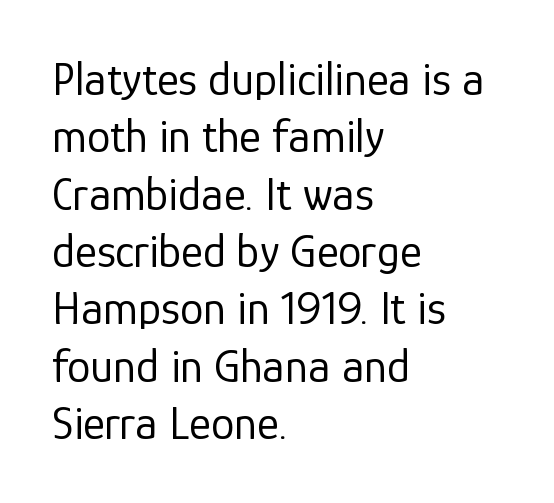
Letter spacing: default. Compared with a typical body face, this is equally light or lighter still. Spacing verdict: proportional, widths tailored to each character. The typesetter chose a ragged-right arrangement here. The face used here is a sans, in the tradition of grotesques and geometrics.
